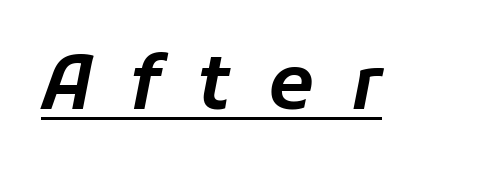
The image shows 75 px text type, italic (leaning right); set unusually wide letter spacing (+0.5 em), underlined; low stroke contrast and a medium x-height.
